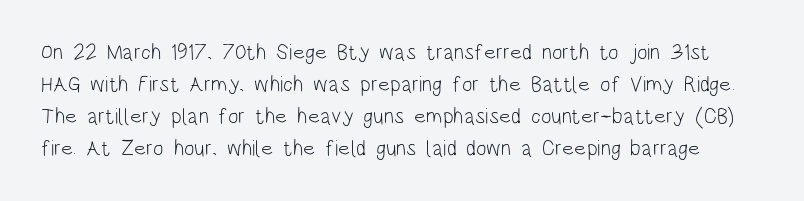
Nope, not italic — everything's standing straight. Descenders are the only things crossing below the line. This rendering leaves character spacing at its baseline value. A typesetter would call this leading conventional body-copy spacing.
